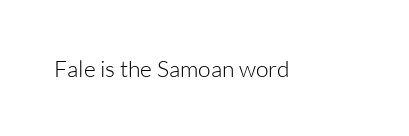
Q: Is the text bold? A: No.
Q: Is the text italic (slanted)? A: No, it is upright.
Q: Is the text underlined? A: No.
Q: Is the spacing between letters normal or unusually wide? A: Normal.
